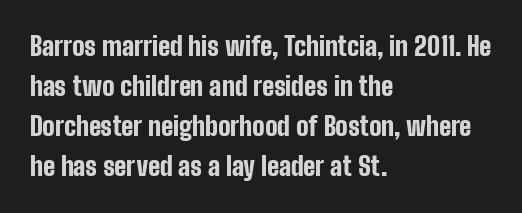
Q: Is the text bold? A: Yes.
Q: Is the text italic (slanted)? A: No, it is upright.
Q: Is the text underlined? A: No.
Q: How is the paragraph aligned? A: Left-aligned.
Q: Is the spacing between letters normal or unusually wide? A: Normal.
Q: Is the spacing between lines tight, normal or loose? A: Normal.
